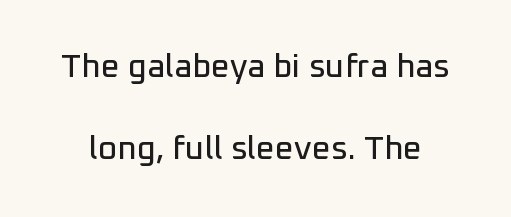
Q: Is the text italic (slanted)? A: No, it is upright.
Q: Is the typeface a serif or a sans-serif typeface? A: Sans-serif.
Q: Is the text underlined? A: No.
Q: Is the spacing between letters normal or unusually wide? A: Normal.
Q: Is the spacing between lines tight, normal or loose? A: Loose.
Q: Width (condensed, normal, or wide)? A: Normal.
Q: Stroke contrast? A: Low.
Q: x-height? A: Medium.
Q: Monospaced? A: No.
